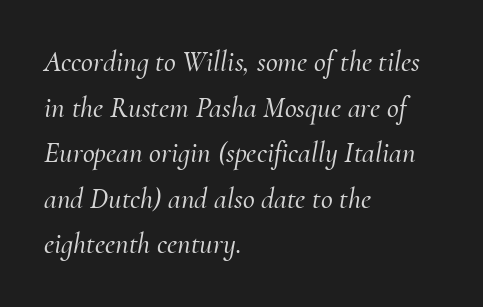
Descender tails drop into unmarked territory. In terms of letterform style, serifs are clearly present. Tracking here is standard; glyphs follow each other at the usual distance. Successive baselines arrive at the customary interval. Yep, that's italic — everything's leaning.
